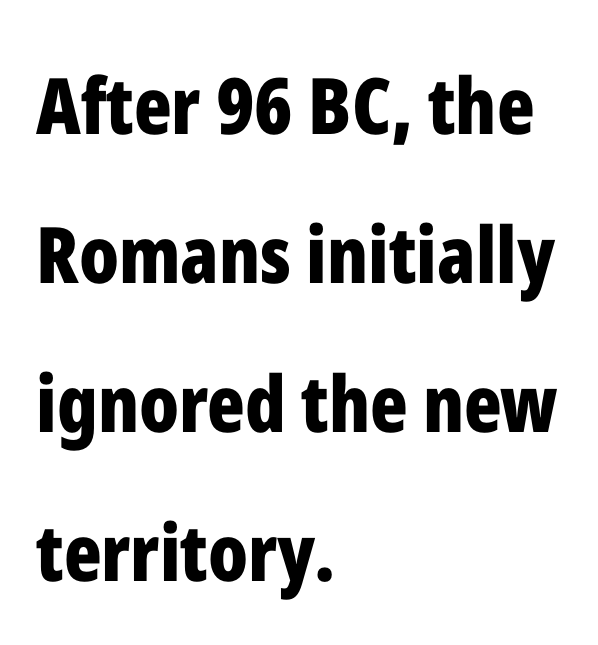
{"serif": "no", "italic": "no", "bold": "yes", "weight": "bold", "width": "condensed", "stroke_contrast": "low", "x_height": "medium", "monospaced": "no", "underline": "no", "align": "left", "line_spacing": "loose", "line_spacing_ratio": 1.91, "letter_spacing": "normal", "letter_spacing_em": 0.0, "glyph_px": 78}
